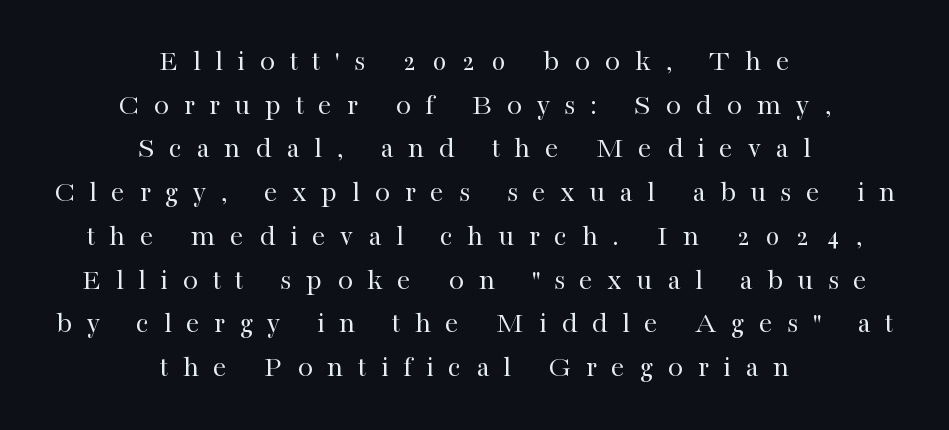
In terms of letterform style, serifs are clearly present. These lines are centered, leaving both edges ragged. Looks like regular typesetting: each glyph gets only the width it needs. Vertical spacing — default.
